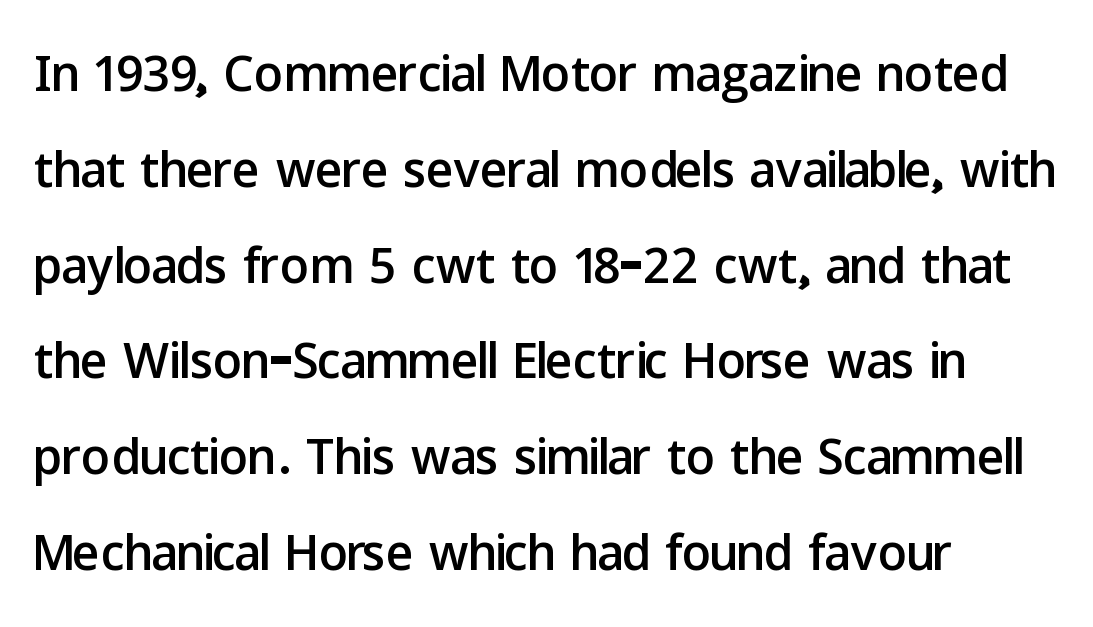
The letters stand straight up with perfectly vertical stems. Note the varied advance widths — an 'i' is clearly narrower than an 'm'. Left-aligned paragraph, ragged on the right. In terms of letterspacing, this is plain default setting. Successive baselines arrive at the customary interval. Clear beneath every line of the passage.
